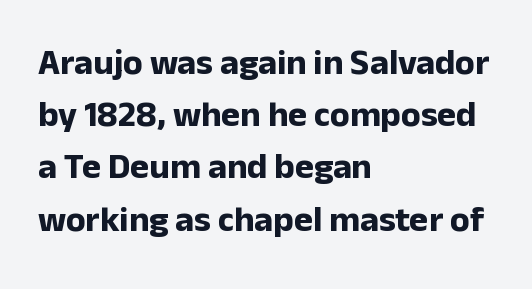
The image shows 36 px bold sans-serif type, upright; set left-aligned, normal line spacing (1.45x), normal letter spacing, not underlined; low stroke contrast and a medium x-height.
